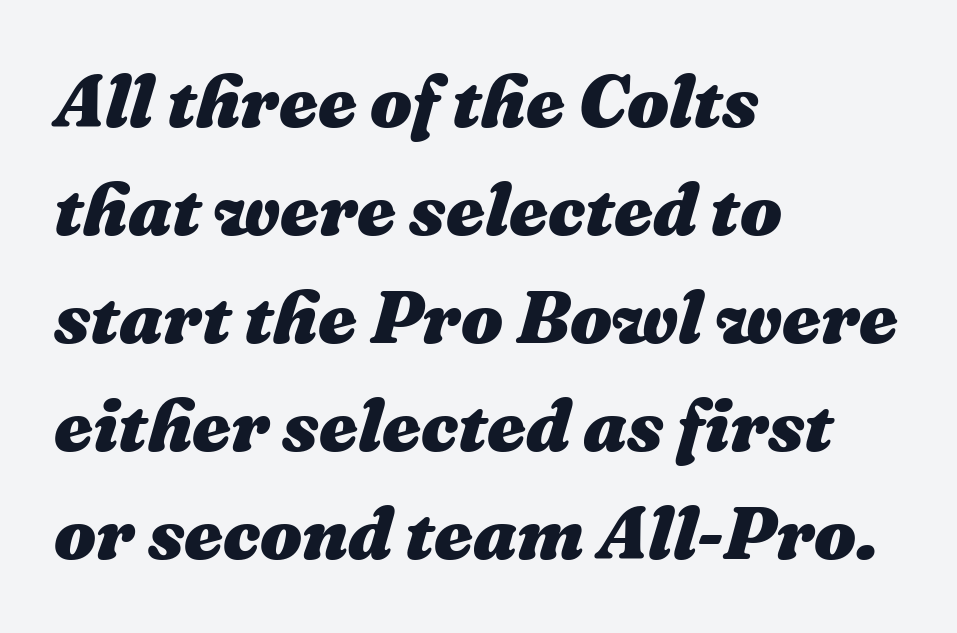
The image shows 74 px heavy type, italic (leaning right); set left-aligned, normal line spacing (1.46x), normal letter spacing, not underlined; medium stroke contrast and a medium x-height.
